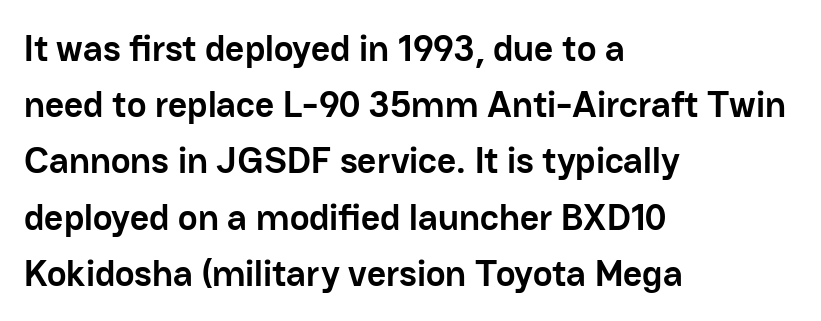
Spacing verdict: proportional, widths tailored to each character. A dark, heavy texture on the line: the type is bold. Leftover space on each line is placed entirely after the last word. Honestly, there is no underline to notice here at all. Stroke terminals: plain, sans-serif.
